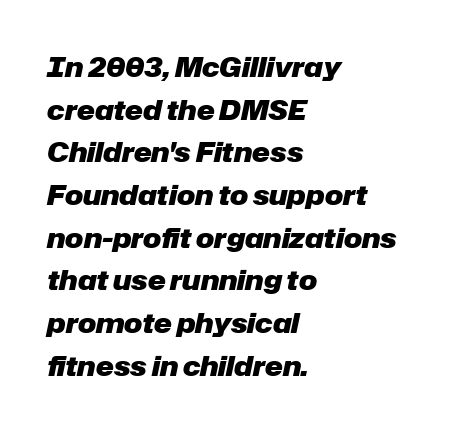
The image shows 27 px bold type, italic (leaning right); set left-aligned, normal line spacing (1.58x), normal letter spacing, not underlined.
